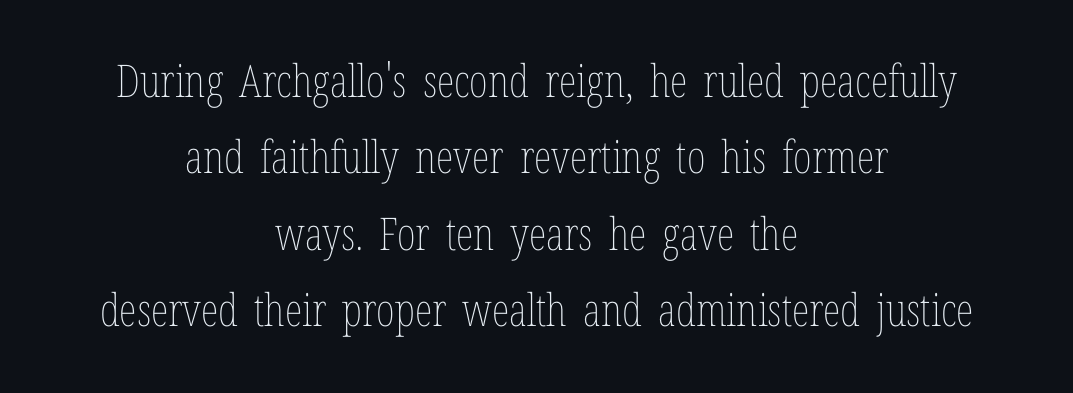
The image shows 45 px thin, condensed type, upright; set centered, normal line spacing (1.7x), normal letter spacing, not underlined; low stroke contrast and a medium x-height.
